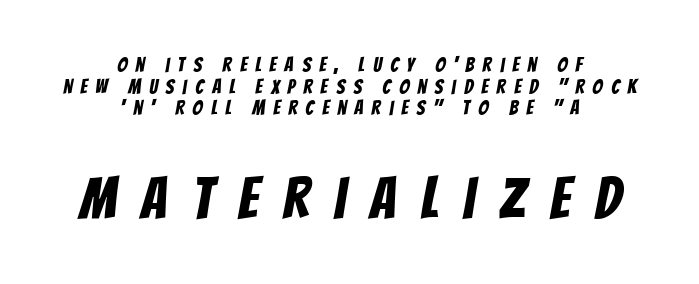
Q: Is the typeface a serif or a sans-serif typeface? A: Sans-serif.
Q: Is the text underlined? A: No.
Q: How is the paragraph aligned? A: Centered.
Q: Is the spacing between letters normal or unusually wide? A: Unusually wide.
Q: Is the spacing between lines tight, normal or loose? A: Tight.
Q: Which block of text is set in a larger size, the first (top) or the second (bottom)? A: The second (bottom) one.
Q: Width (condensed, normal, or wide)? A: Condensed.
Q: Stroke contrast? A: Low.
Q: x-height? A: Large.
Q: Monospaced? A: No.
